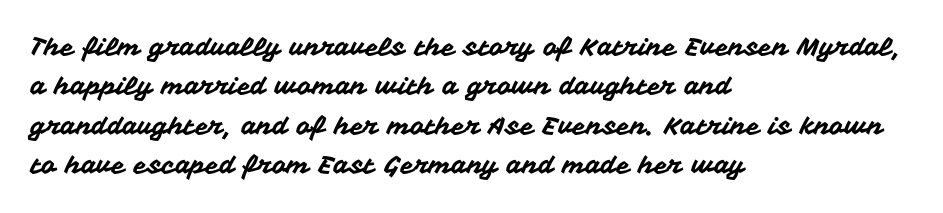
{"underline": "no", "align": "left", "line_spacing": "normal", "line_spacing_ratio": 1.58, "letter_spacing": "normal", "letter_spacing_em": 0.0, "glyph_px": 25}
